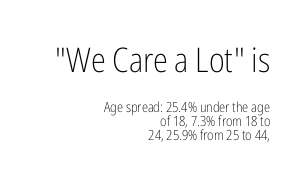
{"serif": "no", "italic": "no", "bold": "no", "weight": "light", "width": "condensed", "stroke_contrast": "low", "x_height": "medium", "monospaced": "no", "underline": "no", "align": "right", "line_spacing": "tight", "line_spacing_ratio": 1.01, "letter_spacing": "normal", "letter_spacing_em": 0.0, "larger_block": "first", "size_ratio": 2.43, "glyph_px": 34}
